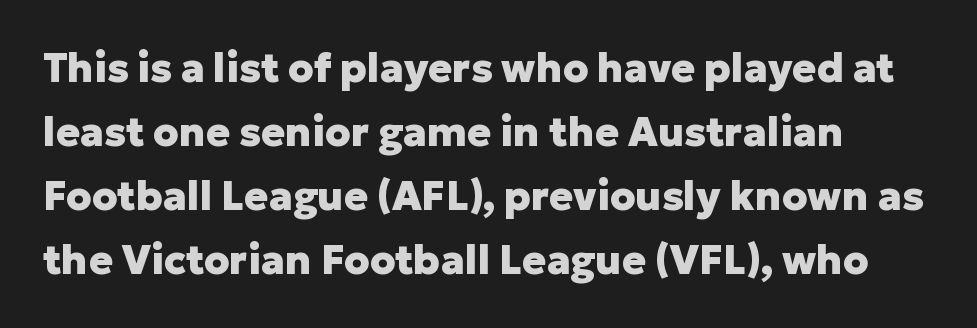
Q: Is the text bold? A: Yes.
Q: Is the text italic (slanted)? A: No, it is upright.
Q: Is the typeface a serif or a sans-serif typeface? A: Sans-serif.
Q: Is the text underlined? A: No.
Q: How is the paragraph aligned? A: Left-aligned.
Q: Is the spacing between letters normal or unusually wide? A: Normal.
Q: Is the spacing between lines tight, normal or loose? A: Normal.
Q: Width (condensed, normal, or wide)? A: Normal.
Q: Stroke contrast? A: Low.
Q: x-height? A: Medium.
Q: Monospaced? A: No.
